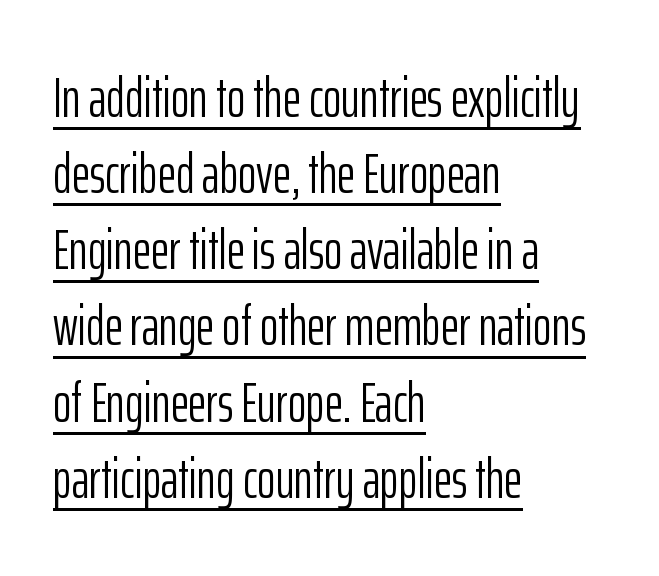
The rag falls on the right side of this text block. Is the letter spacing exaggerated? No — it looks like the ordinary default. In designer terms, the underline attribute is active on this setting. The characters display no serif detailing; their extremities are plain.
